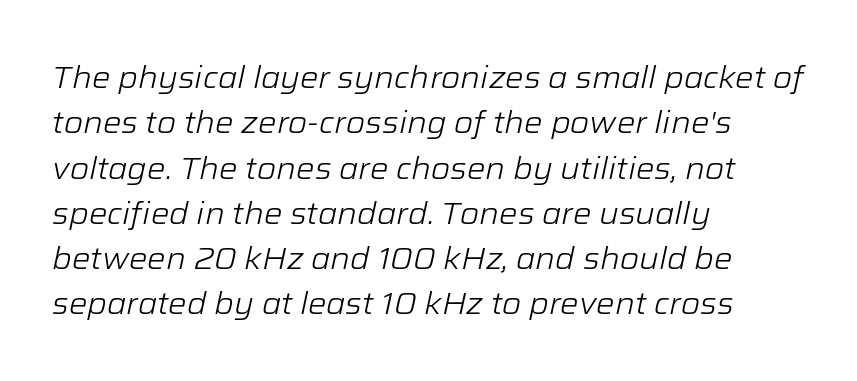
The image shows 31 px light type, italic (leaning right); set left-aligned, normal line spacing (1.46x), normal letter spacing, not underlined; low stroke contrast and a medium x-height.
